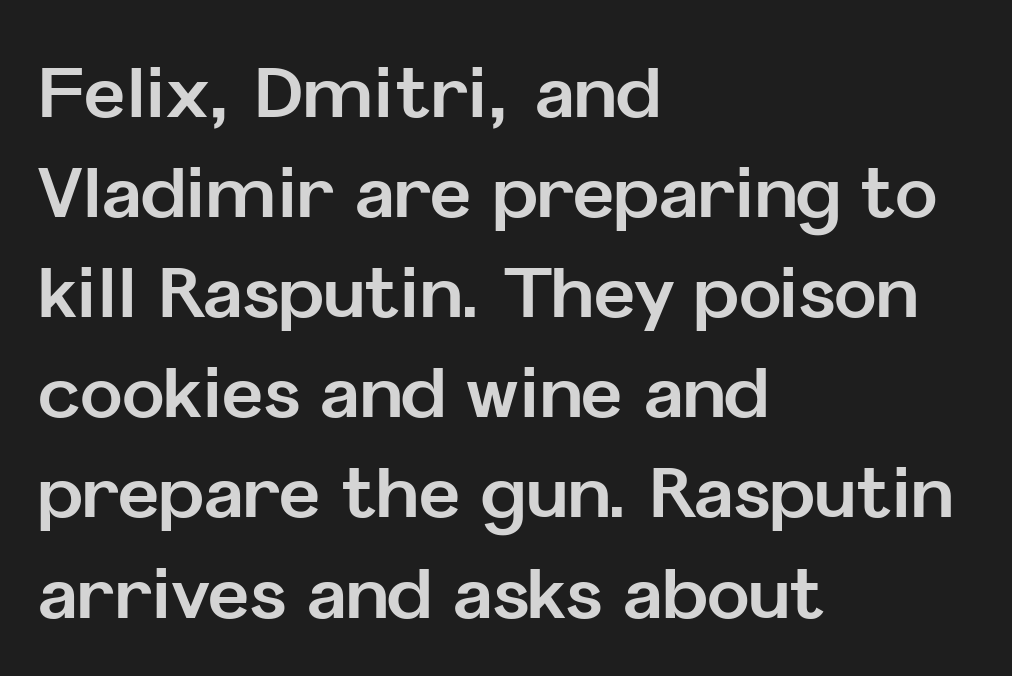
Letterform terminals end flat and unadorned throughout the passage. Unmarked baselines from the first word to the last. You could call the tracking neutral — neither tight nor loose. Upright lettering throughout.
